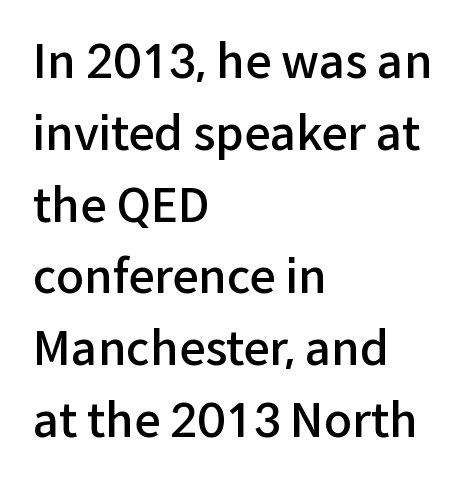
The image shows 46 px semibold sans-serif type, upright; set left-aligned, normal line spacing (1.56x), normal letter spacing, not underlined; low stroke contrast and a medium x-height.
